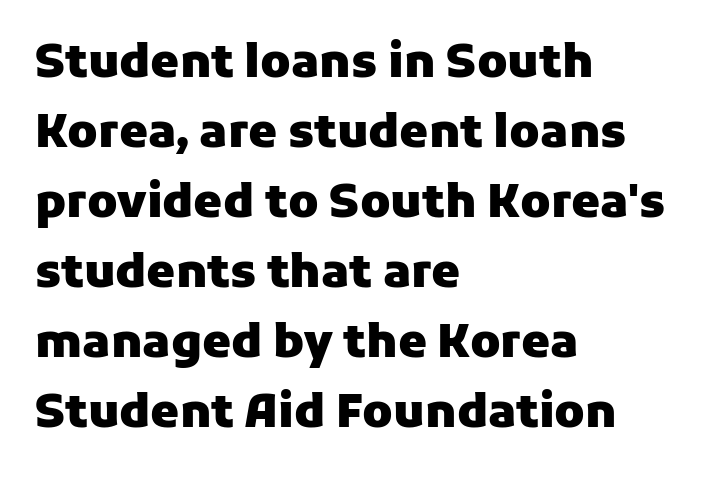
Q: Is the text bold? A: Yes.
Q: Is the text italic (slanted)? A: No, it is upright.
Q: Is the typeface a serif or a sans-serif typeface? A: Sans-serif.
Q: Is the text underlined? A: No.
Q: How is the paragraph aligned? A: Left-aligned.
Q: Is the spacing between letters normal or unusually wide? A: Normal.
Q: Is the spacing between lines tight, normal or loose? A: Normal.
Q: Width (condensed, normal, or wide)? A: Normal.
Q: Stroke contrast? A: Low.
Q: x-height? A: Medium.
Q: Monospaced? A: No.
